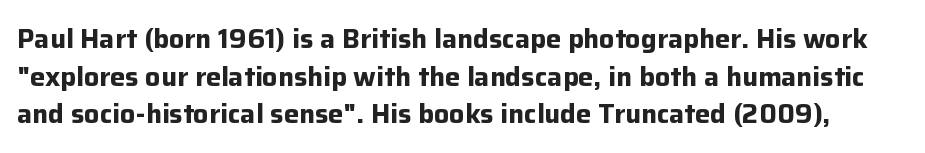
Q: Is the text bold? A: Yes.
Q: Is the text italic (slanted)? A: No, it is upright.
Q: Is the text underlined? A: No.
Q: Is the spacing between letters normal or unusually wide? A: Normal.
Q: Is the spacing between lines tight, normal or loose? A: Normal.
